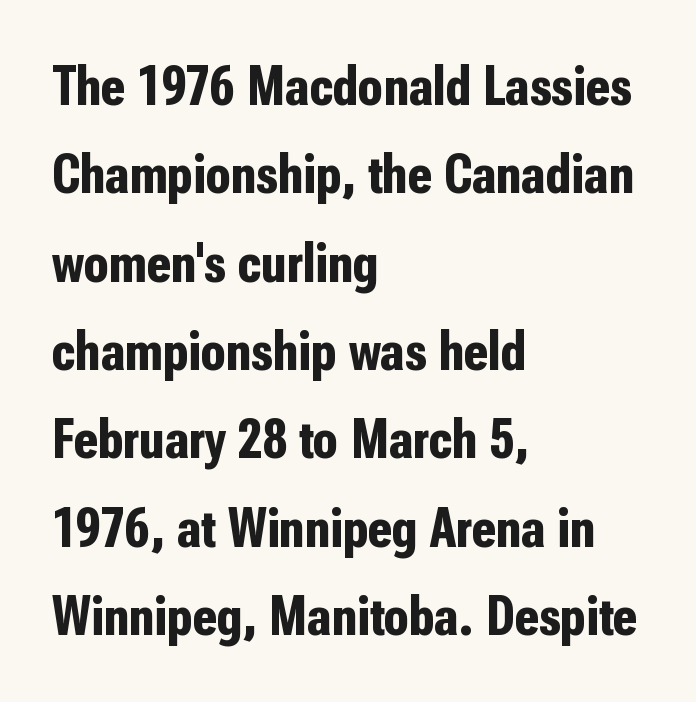
Each glyph is drawn with heavy, bold strokes. Italic? Not at all — the glyphs are vertical. Short and long lines alike share a common starting point at left. Words appear dense and cohesive because spacing is normal.
